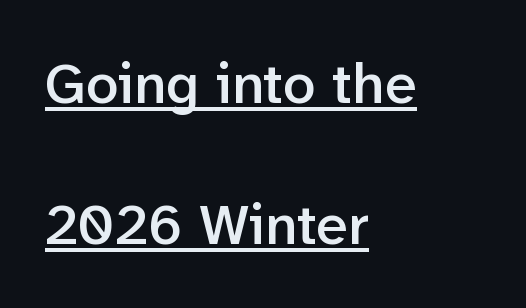
The passage is arranged the way most books set body copy — flush left. This sample uses a sans-serif face. Do the letters lean? They stand straight. Baseline-to-baseline distance is far greater than the letter height.
